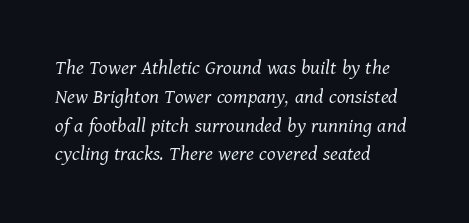
{"italic": "yes", "lean": "right", "slant_degrees": 11, "bold": "no", "underline": "no", "align": "left", "line_spacing": "normal", "line_spacing_ratio": 1.31, "letter_spacing": "normal", "letter_spacing_em": 0.0, "glyph_px": 22}
